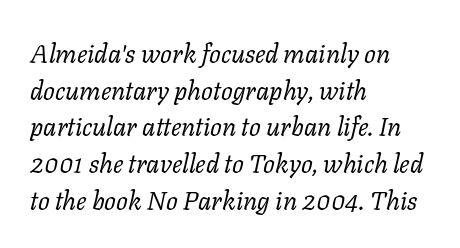
Q: Is the text bold? A: No.
Q: Is the text italic (slanted)? A: Yes, it leans right by about 11 degrees.
Q: Is the text underlined? A: No.
Q: How is the paragraph aligned? A: Left-aligned.
Q: Is the spacing between letters normal or unusually wide? A: Normal.
Q: Is the spacing between lines tight, normal or loose? A: Normal.
